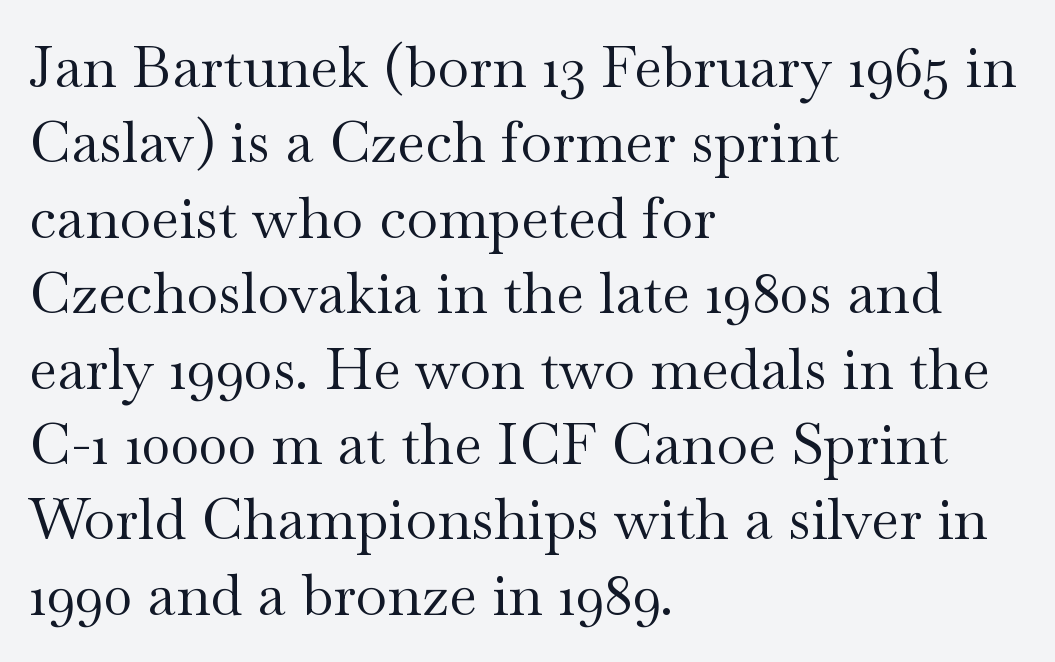
The image shows 58 px regular-weight, wide serif type, upright; set left-aligned, normal line spacing (1.3x), normal letter spacing, not underlined; medium stroke contrast and a small x-height.
